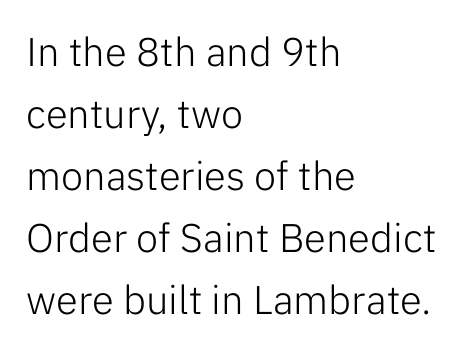
The passage shown is not underscored anywhere. These glyphs show unthickened strokes, regular width or finer. Vertical strokes here are truly vertical. Varying glyph widths throughout — classic text-font behaviour. Letterform terminals end flat and unadorned throughout the passage.
